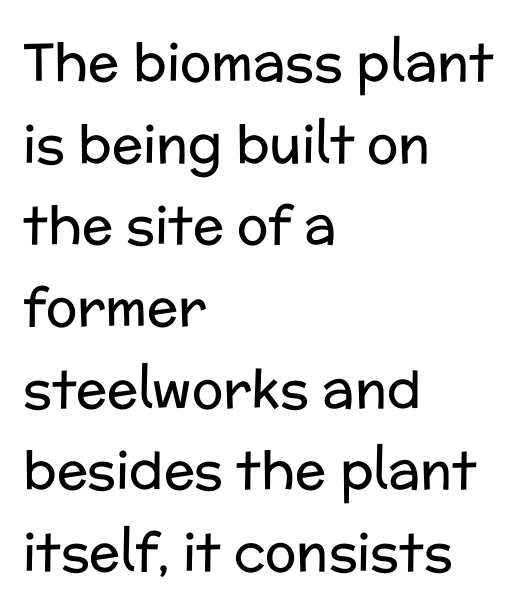
{"serif": "no", "italic": "no", "bold": "no", "weight": "regular", "width": "normal", "stroke_contrast": "low", "x_height": "medium", "monospaced": "no", "underline": "no", "align": "left", "line_spacing": "normal", "line_spacing_ratio": 1.57, "letter_spacing": "normal", "letter_spacing_em": 0.0, "glyph_px": 52}
